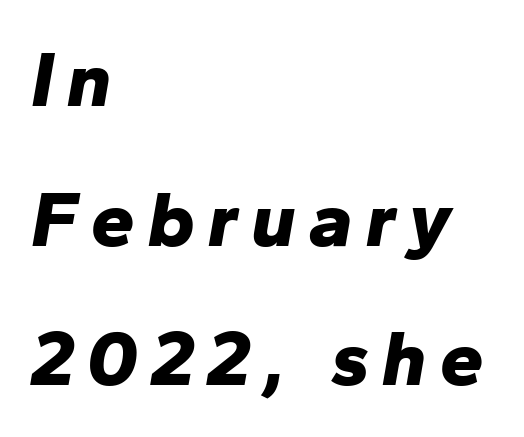
Q: Is the text bold? A: Yes.
Q: Is the text italic (slanted)? A: Yes, it leans right by about 10 degrees.
Q: Is the text underlined? A: No.
Q: How is the paragraph aligned? A: Left-aligned.
Q: Width (condensed, normal, or wide)? A: Normal.
Q: Stroke contrast? A: Low.
Q: x-height? A: Medium.
Q: Monospaced? A: No.
